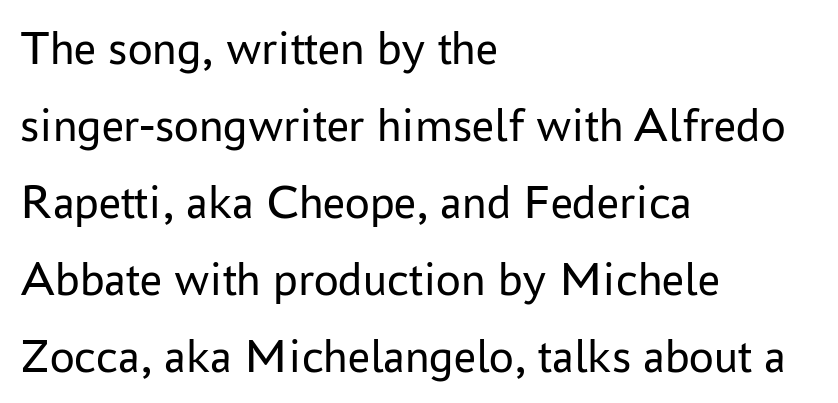
Short and long lines alike share a common starting point at left. A typesetter would mark this as roman, not italic. Weight: regular or lighter. The lines sit at an ordinary, default distance from one another. These lines are rendered in a variable-pitch font. In terms of letterform style, serifs are entirely absent.
